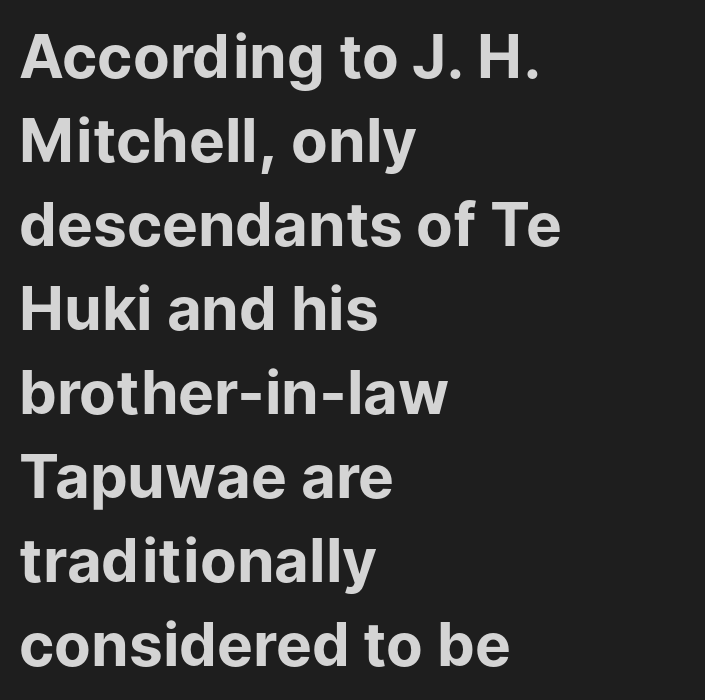
The image shows 60 px bold sans-serif type, upright; set left-aligned, normal line spacing (1.4x), normal letter spacing, not underlined; low stroke contrast and a medium x-height.
